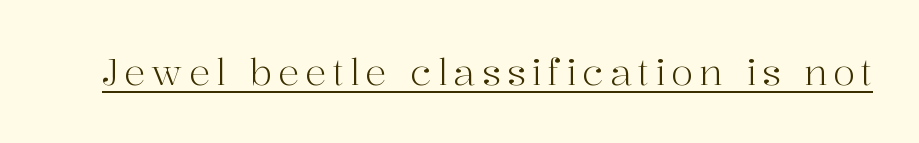
{"serif": "yes", "italic": "no", "bold": "no", "weight": "light", "width": "normal", "stroke_contrast": "high", "x_height": "medium", "monospaced": "no", "underline": "yes", "glyph_px": 36}
